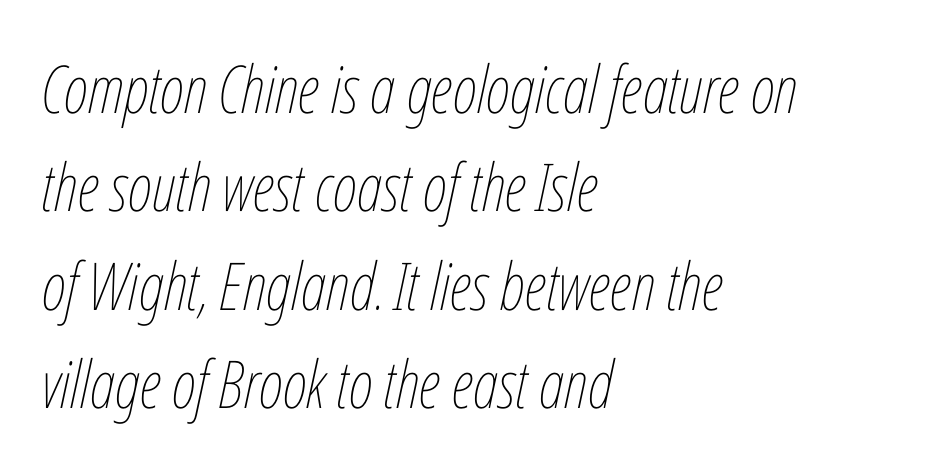
The image shows 66 px thin, condensed type, italic (leaning right); set left-aligned, normal line spacing (1.49x), normal letter spacing, not underlined; low stroke contrast and a medium x-height.
